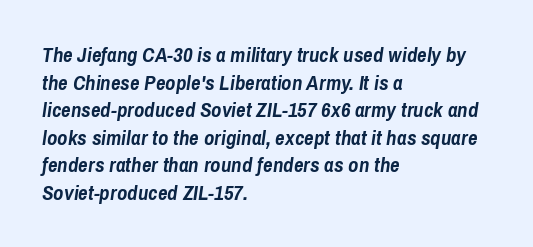
The image shows 21 px bold type, italic (leaning right); set left-aligned, normal line spacing (1.31x), normal letter spacing, not underlined.
